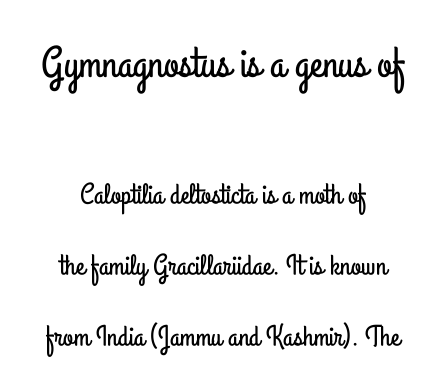
Q: Is the text italic (slanted)? A: No, it is upright.
Q: Is the typeface a serif or a sans-serif typeface? A: Sans-serif.
Q: Is the text underlined? A: No.
Q: Is the spacing between letters normal or unusually wide? A: Normal.
Q: Is the spacing between lines tight, normal or loose? A: Loose.
Q: Which block of text is set in a larger size, the first (top) or the second (bottom)? A: The first (top) one.
Q: Width (condensed, normal, or wide)? A: Condensed.
Q: Stroke contrast? A: Low.
Q: x-height? A: Small.
Q: Monospaced? A: No.
